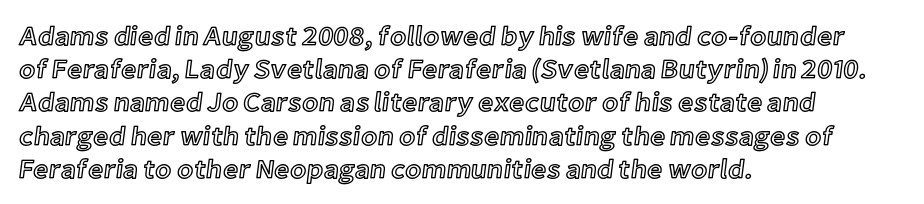
Every row of glyphs begins at an identical x-position on the left. Standard letterfit; no display-style spreading of the glyphs. The glyphs are unaccompanied by any horizontal stroke below them.
